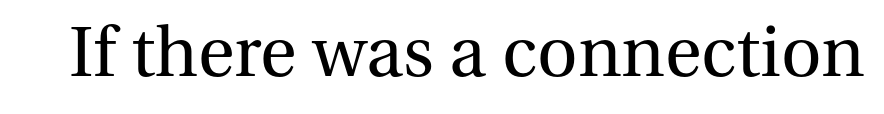
Q: Is the text bold? A: No.
Q: Is the text italic (slanted)? A: No, it is upright.
Q: Is the typeface a serif or a sans-serif typeface? A: Serif.
Q: Is the text underlined? A: No.
Q: Is the spacing between letters normal or unusually wide? A: Normal.
Q: Width (condensed, normal, or wide)? A: Normal.
Q: Stroke contrast? A: Medium.
Q: x-height? A: Medium.
Q: Monospaced? A: No.
